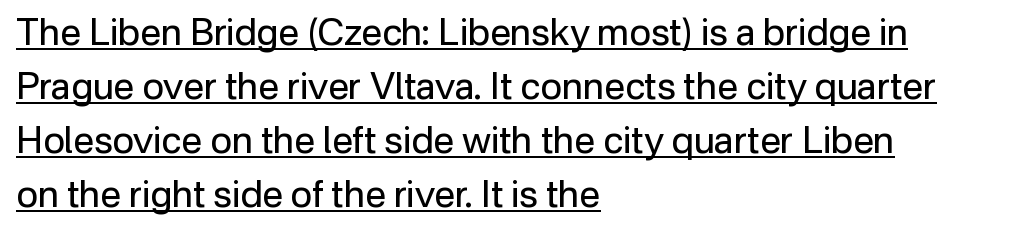
Q: Is the text bold? A: No.
Q: Is the text italic (slanted)? A: No, it is upright.
Q: Is the typeface a serif or a sans-serif typeface? A: Sans-serif.
Q: Is the text underlined? A: Yes.
Q: How is the paragraph aligned? A: Left-aligned.
Q: Is the spacing between letters normal or unusually wide? A: Normal.
Q: Is the spacing between lines tight, normal or loose? A: Normal.
Q: Width (condensed, normal, or wide)? A: Normal.
Q: Stroke contrast? A: Low.
Q: x-height? A: Medium.
Q: Monospaced? A: No.
